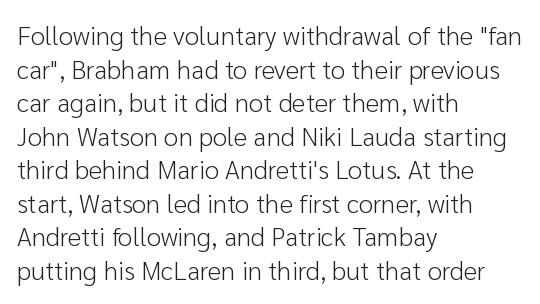
The image shows 26 px text type, upright; set left-aligned, normal line spacing (1.29x), normal letter spacing, not underlined.
